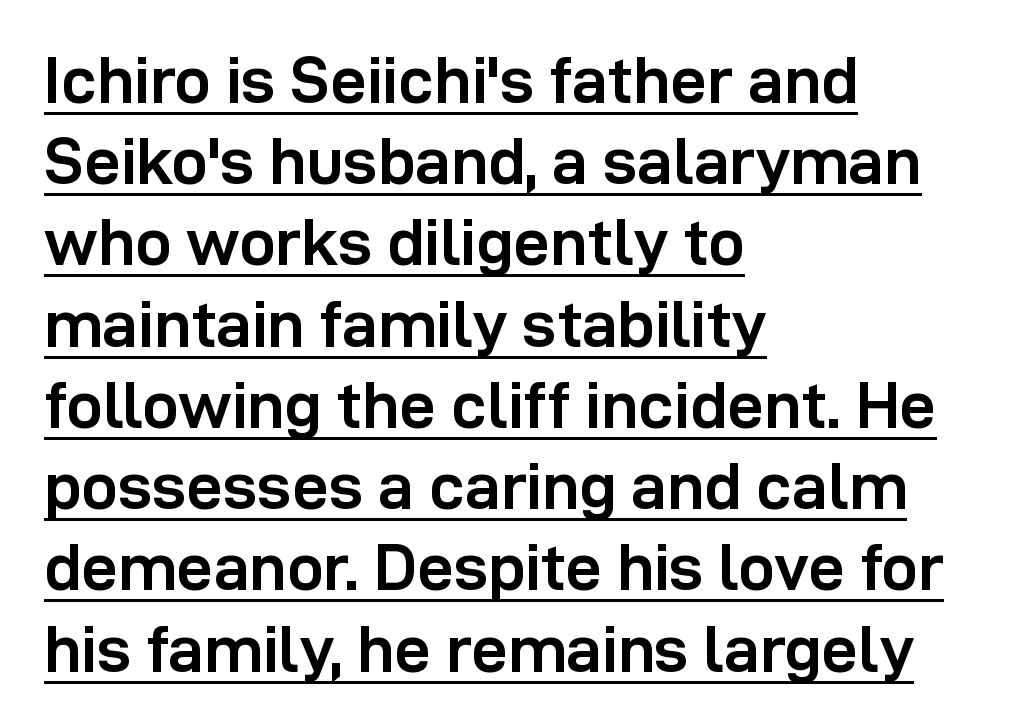
Q: Is the text bold? A: Yes.
Q: Is the text italic (slanted)? A: No, it is upright.
Q: Is the typeface a serif or a sans-serif typeface? A: Sans-serif.
Q: Is the text underlined? A: Yes.
Q: How is the paragraph aligned? A: Left-aligned.
Q: Is the spacing between letters normal or unusually wide? A: Normal.
Q: Is the spacing between lines tight, normal or loose? A: Normal.
Q: Width (condensed, normal, or wide)? A: Normal.
Q: Stroke contrast? A: Low.
Q: x-height? A: Medium.
Q: Monospaced? A: No.
